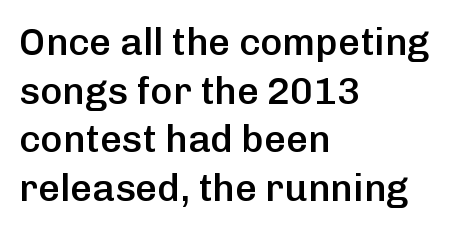
{"serif": "no", "italic": "no", "bold": "semi", "weight": "semibold", "width": "normal", "stroke_contrast": "low", "x_height": "medium", "monospaced": "no", "underline": "no", "align": "left", "line_spacing": "normal", "line_spacing_ratio": 1.28, "letter_spacing": "normal", "letter_spacing_em": 0.0, "glyph_px": 38}
